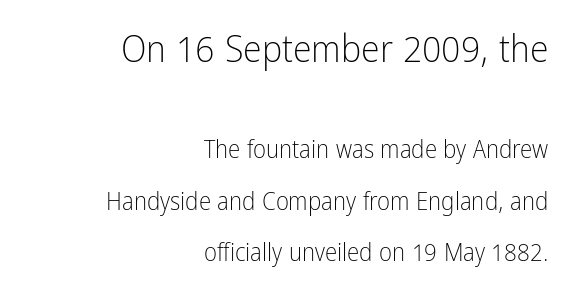
The image shows 38 px light, condensed sans-serif type, upright; set right-aligned, loose line spacing (2.05x), normal letter spacing, not underlined; the first (top) block is 1.52x larger; low stroke contrast and a medium x-height.
